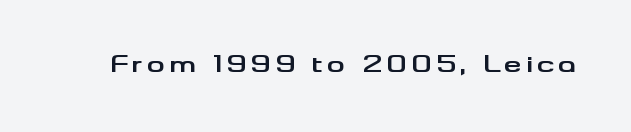
Q: Is the text bold? A: Yes.
Q: Is the text italic (slanted)? A: No, it is upright.
Q: Is the text underlined? A: No.
